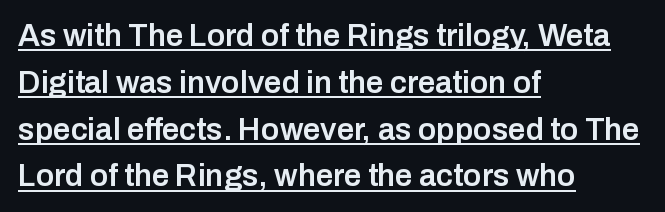
{"serif": "no", "italic": "no", "bold": "semi", "weight": "semibold", "width": "normal", "stroke_contrast": "low", "x_height": "medium", "monospaced": "no", "underline": "yes", "align": "left", "line_spacing": "normal", "line_spacing_ratio": 1.51, "letter_spacing": "normal", "letter_spacing_em": 0.0, "glyph_px": 31}
